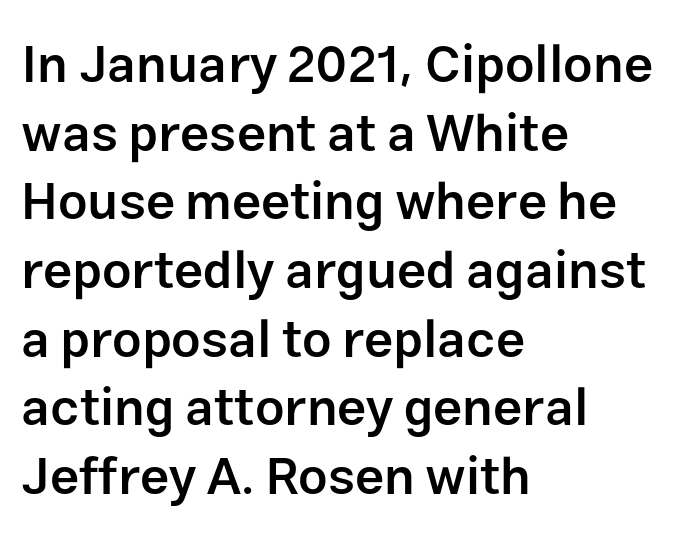
Q: Is the text bold? A: Semi-bold.
Q: Is the text italic (slanted)? A: No, it is upright.
Q: Is the typeface a serif or a sans-serif typeface? A: Sans-serif.
Q: Is the text underlined? A: No.
Q: How is the paragraph aligned? A: Left-aligned.
Q: Is the spacing between letters normal or unusually wide? A: Normal.
Q: Is the spacing between lines tight, normal or loose? A: Normal.
Q: Width (condensed, normal, or wide)? A: Normal.
Q: Stroke contrast? A: Low.
Q: x-height? A: Medium.
Q: Monospaced? A: No.
